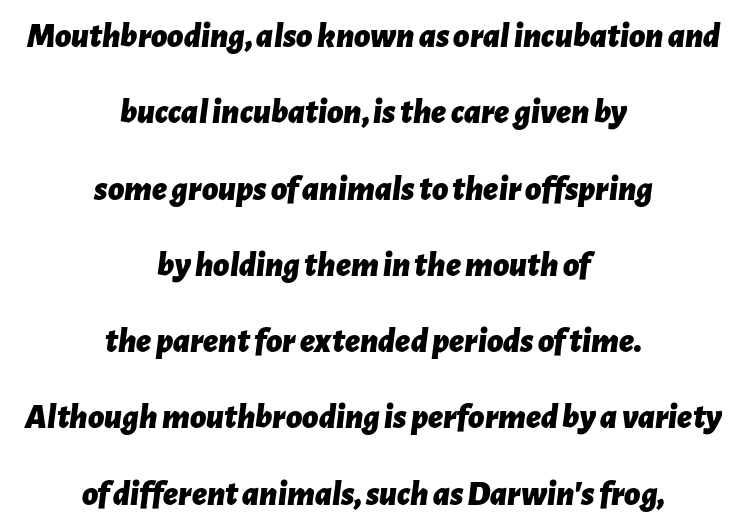
The image shows 35 px bold type, italic (leaning right); set centered, loose line spacing (2.18x), normal letter spacing, not underlined; low stroke contrast and a medium x-height.
